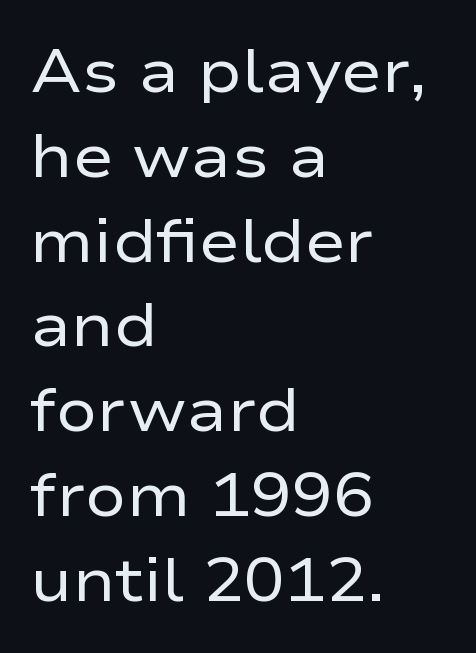
The image shows 61 px regular-weight, wide sans-serif type, upright; set left-aligned, normal line spacing (1.39x), normal letter spacing, not underlined; low stroke contrast and a medium x-height.
